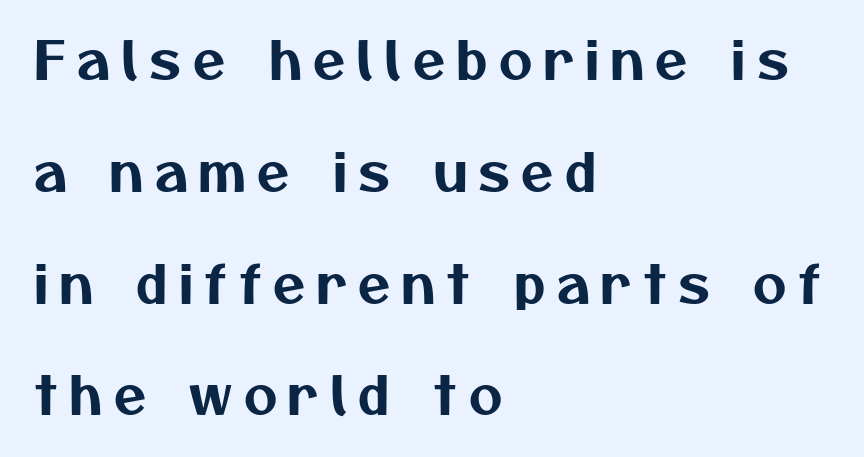
Any mark beneath the type? The region is blank. The paragraph has a hard left edge and a soft right edge. A typesetter would call this heavily tracked-out type. A typesetter would call this leading open, well beyond the default. The face used here is proportionally spaced, like ordinary book or web type.
